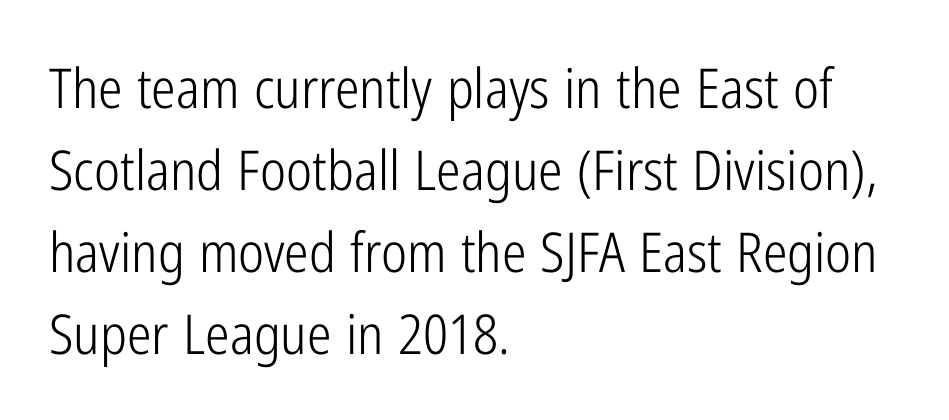
Caption: standard tracking, unaltered. The strokes are not fattened; the text isn't bold. One glance says typical: line gaps are just what's usual. Nothing sits at the stroke ends, so this counts as sans-serif. Visually the block forms a straight wall on the left and a jagged coastline on the right.
